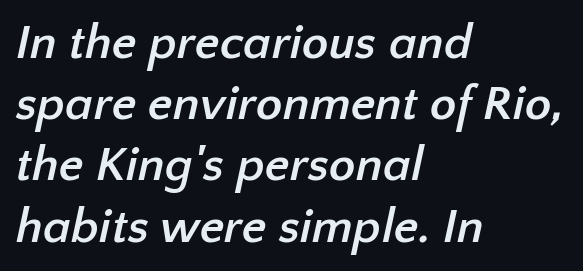
Students, observe: this is what conventionally led text looks like. Descenders are the only things crossing below the line. Typeset ragged right — the left edge is the straight one. Stroke thickness is high; the sample reads as a true bold.
